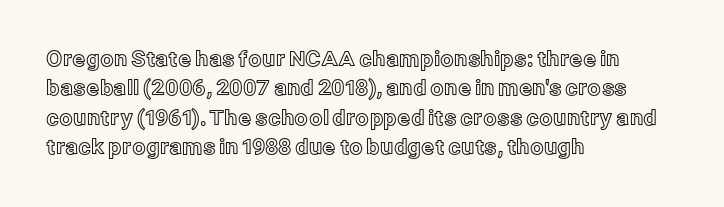
If you drew a ruler down the left edge, every line would touch it. The foot of each line stays bare and open. What's the leading like? Ordinary, nothing unusual. The axis of the letterforms is exactly vertical. Observe the ordinary spacing: letters are neighbours, not strangers.
